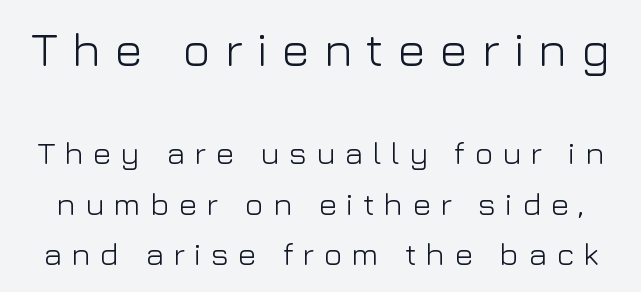
The words here are not underlined. Posture: straight, roman, zero tilt. You get the large type first, then a drop to smaller type. Is the stroke heavy? The answer is a plain regular-or-lighter.
